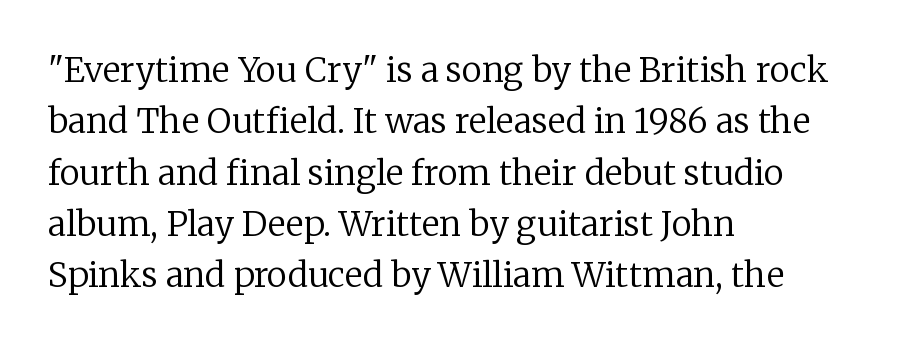
Q: Is the text bold? A: No.
Q: Is the text italic (slanted)? A: No, it is upright.
Q: Is the typeface a serif or a sans-serif typeface? A: Serif.
Q: Is the text underlined? A: No.
Q: How is the paragraph aligned? A: Left-aligned.
Q: Is the spacing between letters normal or unusually wide? A: Normal.
Q: Is the spacing between lines tight, normal or loose? A: Normal.
Q: Width (condensed, normal, or wide)? A: Normal.
Q: Stroke contrast? A: Low.
Q: x-height? A: Medium.
Q: Monospaced? A: No.
